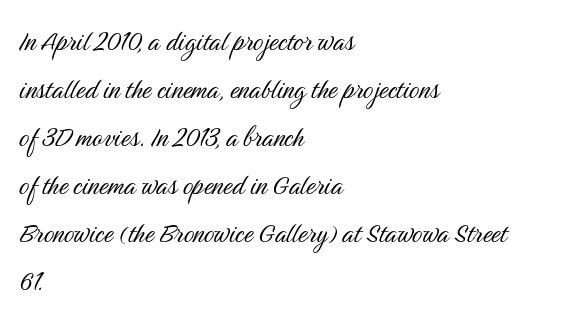
Does the type have serifs? No, each stem ends abruptly. Note the varied advance widths — an 'i' is clearly narrower than an 'm'. A typesetter would call this zero additional tracking. Unbolded letterforms with no extra heft.
